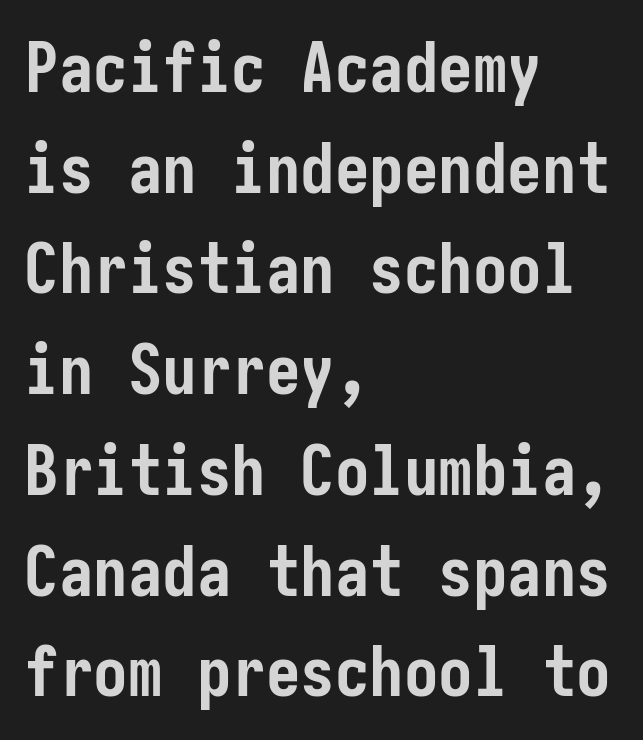
The image shows 69 px semibold, condensed sans-serif type, upright; set left-aligned, normal line spacing (1.46x), normal letter spacing, not underlined; low stroke contrast and a medium x-height.
